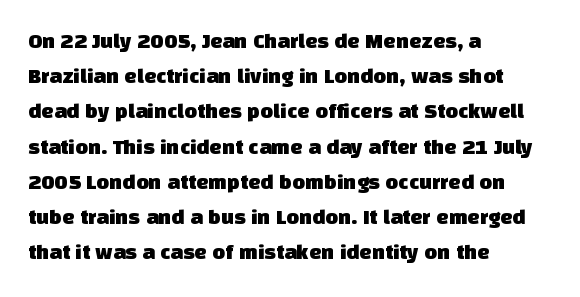
Q: Is the text underlined? A: No.
Q: How is the paragraph aligned? A: Left-aligned.
Q: Is the spacing between letters normal or unusually wide? A: Normal.
Q: Is the spacing between lines tight, normal or loose? A: Normal.
